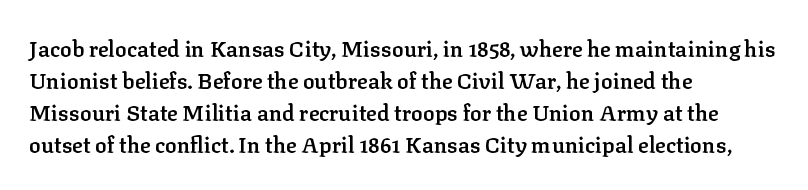
The image shows 22 px text type, upright; set left-aligned, normal line spacing (1.46x), normal letter spacing, not underlined.
